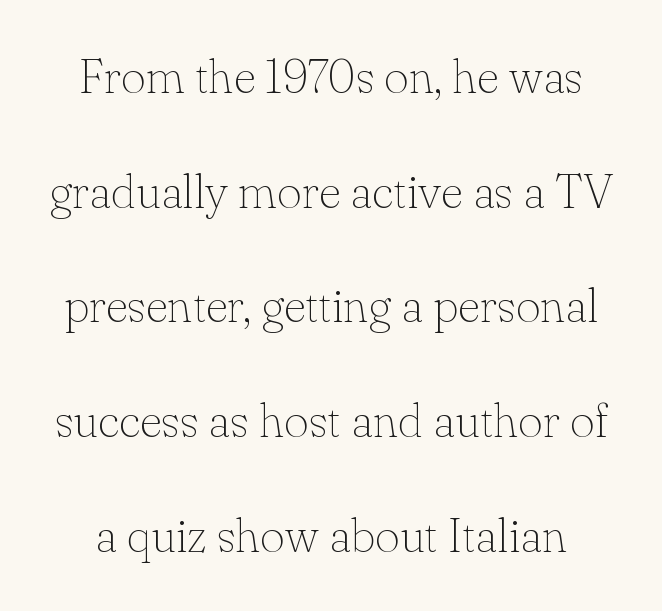
{"serif": "yes", "italic": "no", "bold": "no", "weight": "thin", "width": "normal", "stroke_contrast": "low", "x_height": "small", "monospaced": "no", "underline": "no", "line_spacing": "loose", "line_spacing_ratio": 2.39, "letter_spacing": "normal", "letter_spacing_em": 0.0, "glyph_px": 48}
